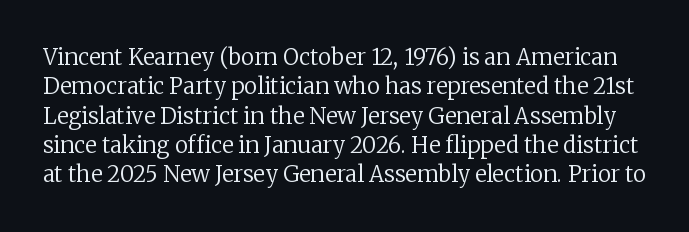
Q: Is the text bold? A: No.
Q: Is the text italic (slanted)? A: No, it is upright.
Q: Is the text underlined? A: No.
Q: Is the spacing between letters normal or unusually wide? A: Normal.
Q: Is the spacing between lines tight, normal or loose? A: Normal.
